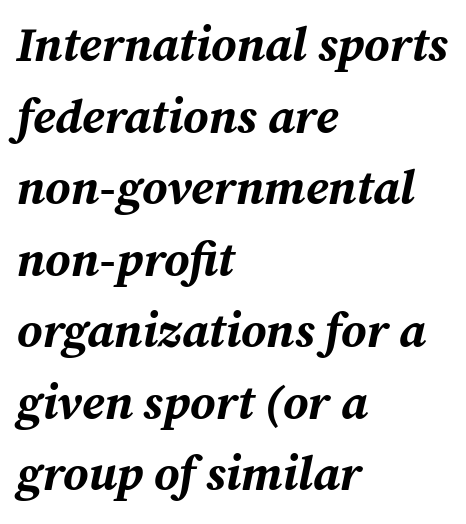
The image shows 48 px bold type, italic (leaning right); set left-aligned, normal line spacing (1.49x), normal letter spacing, not underlined; medium stroke contrast and a medium x-height.
